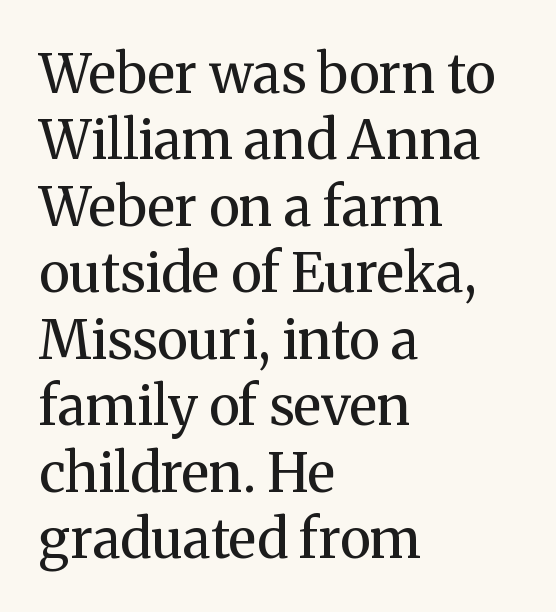
{"serif": "yes", "italic": "no", "bold": "no", "weight": "regular", "width": "normal", "stroke_contrast": "medium", "x_height": "medium", "monospaced": "no", "underline": "no", "align": "left", "line_spacing_ratio": 1.23, "letter_spacing": "normal", "letter_spacing_em": 0.0, "glyph_px": 54}
